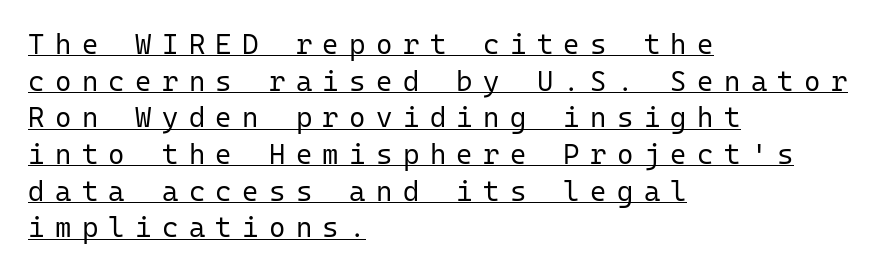
Q: Is the text bold? A: No.
Q: Is the text italic (slanted)? A: No, it is upright.
Q: Is the typeface a serif or a sans-serif typeface? A: Sans-serif.
Q: Is the text underlined? A: Yes.
Q: How is the paragraph aligned? A: Left-aligned.
Q: Is the spacing between letters normal or unusually wide? A: Unusually wide.
Q: Is the spacing between lines tight, normal or loose? A: Normal.
Q: Width (condensed, normal, or wide)? A: Normal.
Q: Stroke contrast? A: Low.
Q: x-height? A: Medium.
Q: Monospaced? A: Yes.
